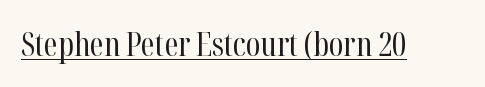
Q: Is the text bold? A: No.
Q: Is the text italic (slanted)? A: No, it is upright.
Q: Is the typeface a serif or a sans-serif typeface? A: Serif.
Q: Is the text underlined? A: Yes.
Q: Is the spacing between letters normal or unusually wide? A: Normal.
Q: Width (condensed, normal, or wide)? A: Condensed.
Q: Stroke contrast? A: High.
Q: x-height? A: Medium.
Q: Monospaced? A: No.
